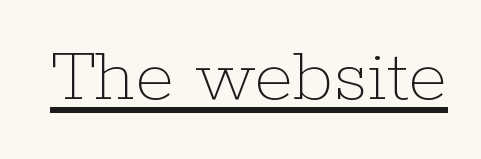
The image shows 79 px thin type, upright; set normal letter spacing, underlined; low stroke contrast and a medium x-height.
